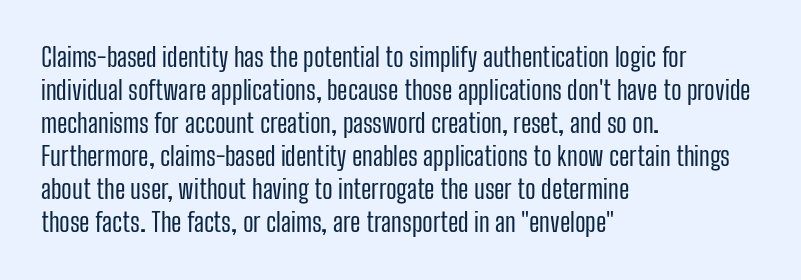
Q: Is the text bold? A: No.
Q: Is the text italic (slanted)? A: No, it is upright.
Q: Is the text underlined? A: No.
Q: How is the paragraph aligned? A: Left-aligned.
Q: Is the spacing between letters normal or unusually wide? A: Normal.
Q: Is the spacing between lines tight, normal or loose? A: Normal.
